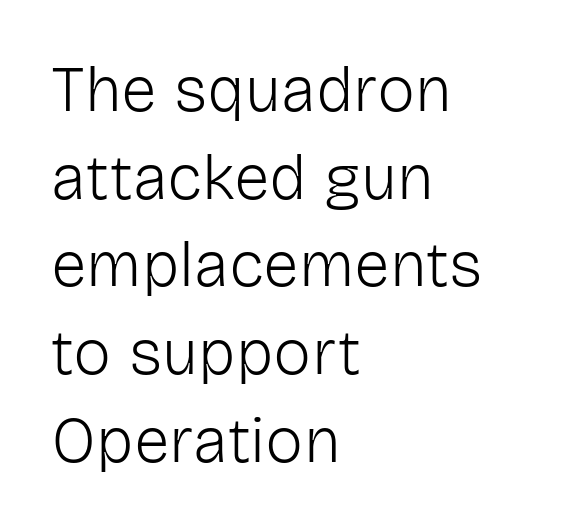
Q: Is the text bold? A: No.
Q: Is the text italic (slanted)? A: No, it is upright.
Q: Is the typeface a serif or a sans-serif typeface? A: Sans-serif.
Q: Is the text underlined? A: No.
Q: How is the paragraph aligned? A: Left-aligned.
Q: Is the spacing between letters normal or unusually wide? A: Normal.
Q: Is the spacing between lines tight, normal or loose? A: Normal.
Q: Width (condensed, normal, or wide)? A: Normal.
Q: Stroke contrast? A: Low.
Q: x-height? A: Medium.
Q: Monospaced? A: No.
